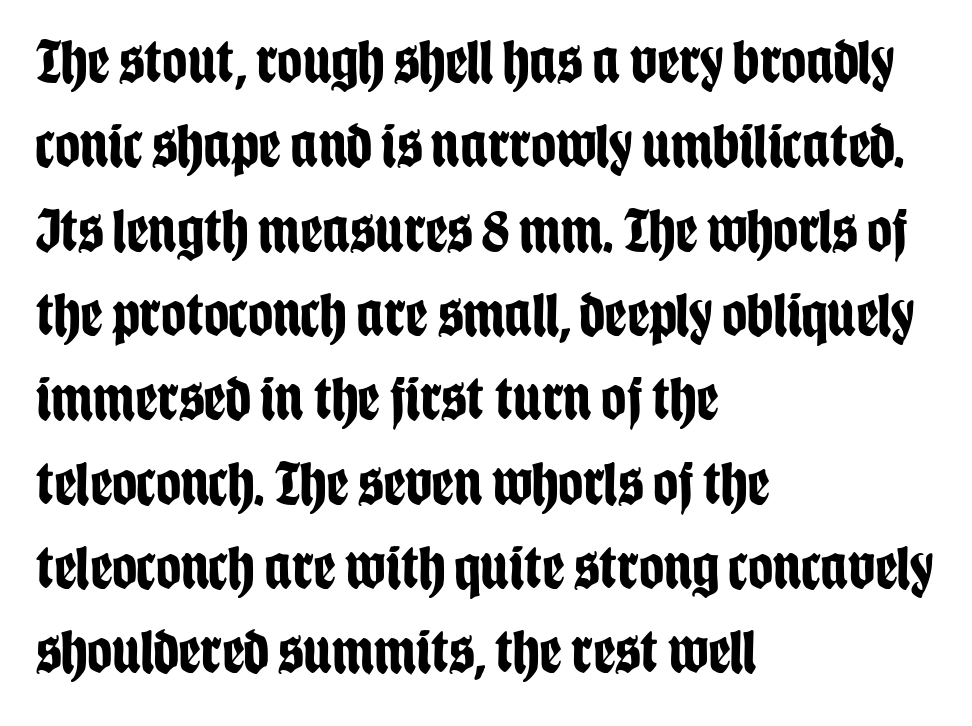
{"serif": "no", "italic": "no", "bold": "yes", "weight": "bold", "width": "condensed", "stroke_contrast": "low", "x_height": "large", "monospaced": "no", "underline": "no", "align": "left", "line_spacing": "normal", "line_spacing_ratio": 1.36, "letter_spacing": "normal", "letter_spacing_em": 0.0, "glyph_px": 62}
